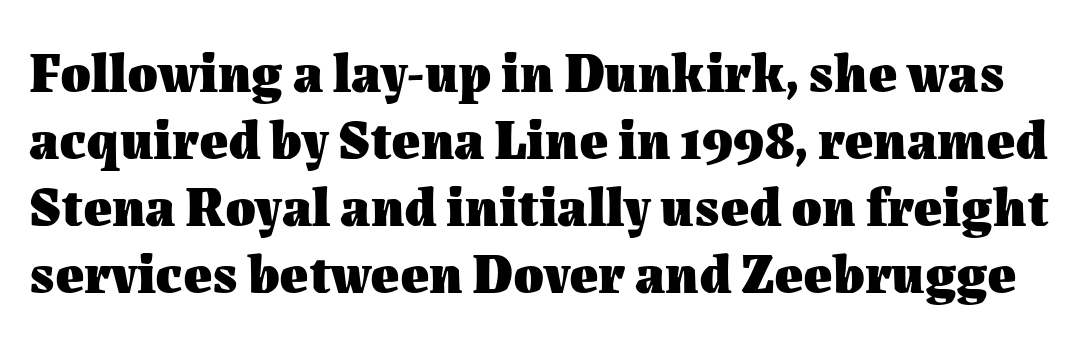
{"italic": "no", "bold": "yes", "weight": "heavy", "width": "normal", "stroke_contrast": "medium", "x_height": "medium", "monospaced": "no", "underline": "no", "line_spacing_ratio": 1.22, "letter_spacing": "normal", "letter_spacing_em": 0.0, "glyph_px": 55}
